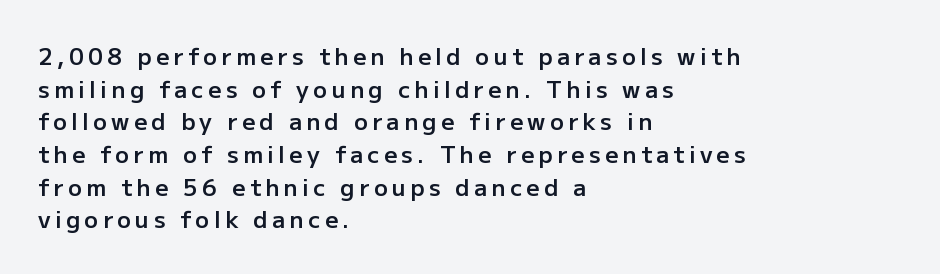
The image shows 23 px text type, upright; set left-aligned, normal line spacing (1.42x), not underlined.
